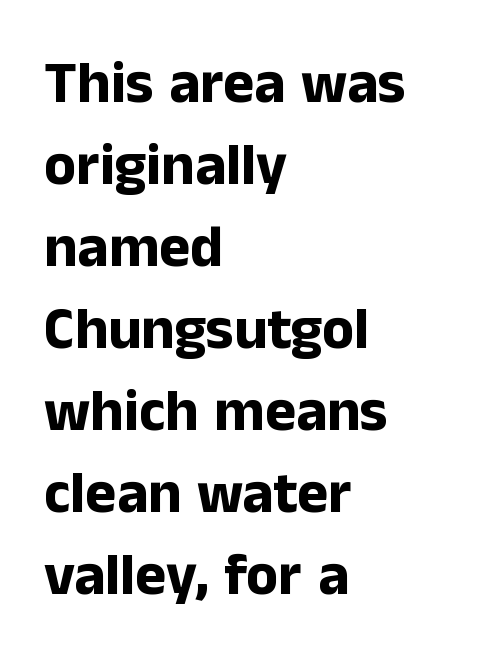
The image shows 59 px bold sans-serif type, upright; set left-aligned, normal line spacing (1.39x), normal letter spacing, not underlined; low stroke contrast and a medium x-height.
